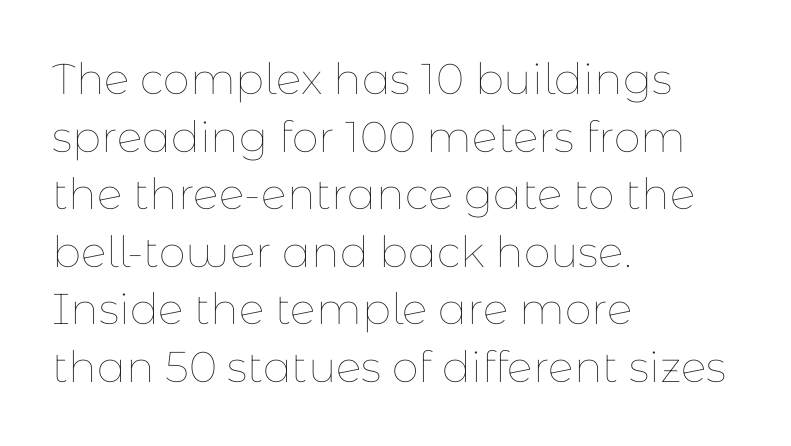
The image shows 43 px thin type, upright; set left-aligned, normal line spacing (1.34x), normal letter spacing, not underlined; low stroke contrast and a medium x-height.
